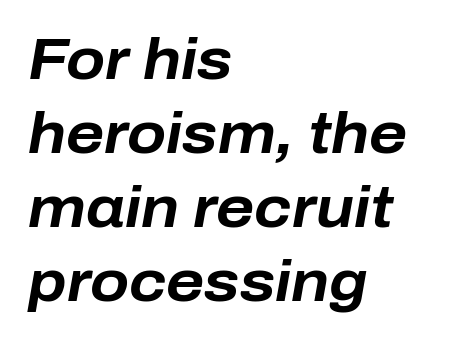
The image shows 57 px bold type, italic (leaning right); set left-aligned, normal line spacing (1.3x), normal letter spacing, not underlined; low stroke contrast and a medium x-height.
